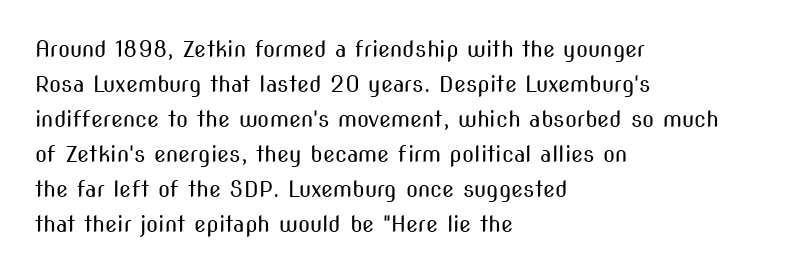
{"italic": "no", "bold": "no", "underline": "no", "align": "left", "line_spacing": "normal", "line_spacing_ratio": 1.59, "letter_spacing": "normal", "letter_spacing_em": 0.0, "glyph_px": 22}
